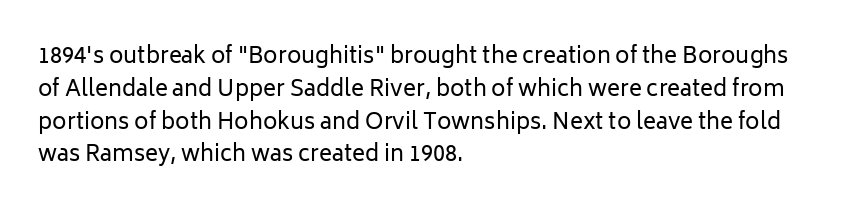
The image shows 22 px text type, upright; set left-aligned, normal line spacing (1.49x), normal letter spacing, not underlined.
